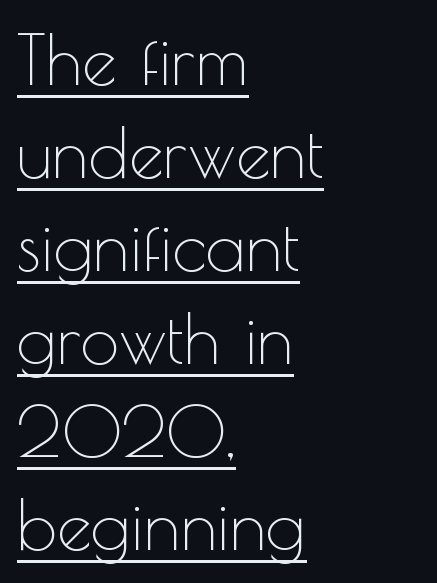
{"serif": "no", "italic": "no", "bold": "no", "weight": "thin", "width": "normal", "x_height": "small", "monospaced": "no", "underline": "yes", "align": "left", "line_spacing": "normal", "line_spacing_ratio": 1.33, "letter_spacing": "normal", "letter_spacing_em": 0.0, "glyph_px": 70}
